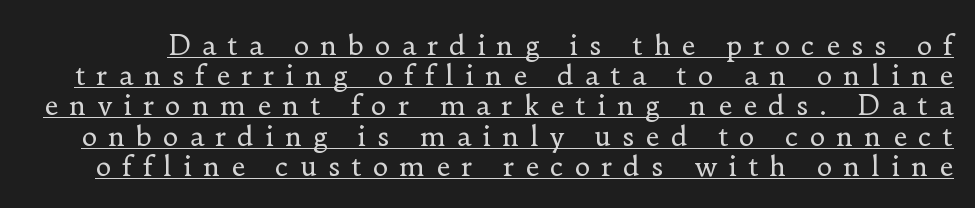
Is there an underline? Yes — a line sits under the letters. The letters stand straight up with perfectly vertical stems. Vertical spacing — tight. There is plenty of visible air inserted between adjacent glyphs.
